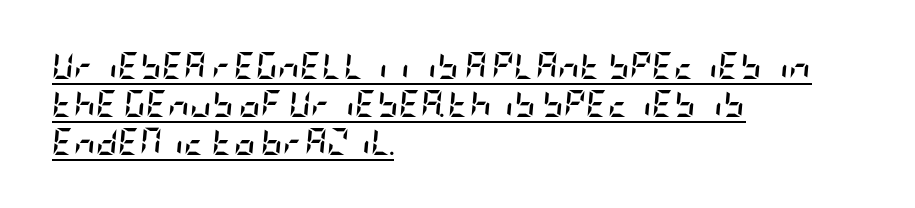
Q: Is the text bold? A: Yes.
Q: Is the text italic (slanted)? A: Yes, it leans right by about 5 degrees.
Q: Is the text underlined? A: Yes.
Q: How is the paragraph aligned? A: Left-aligned.
Q: Is the spacing between letters normal or unusually wide? A: Normal.
Q: Is the spacing between lines tight, normal or loose? A: Normal.
